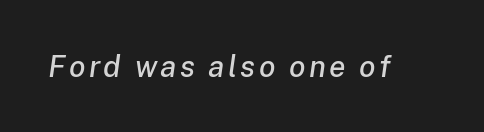
Q: Is the text italic (slanted)? A: Yes, it leans right by about 8 degrees.
Q: Is the text underlined? A: No.
Q: Width (condensed, normal, or wide)? A: Normal.
Q: Stroke contrast? A: Low.
Q: x-height? A: Medium.
Q: Monospaced? A: No.
